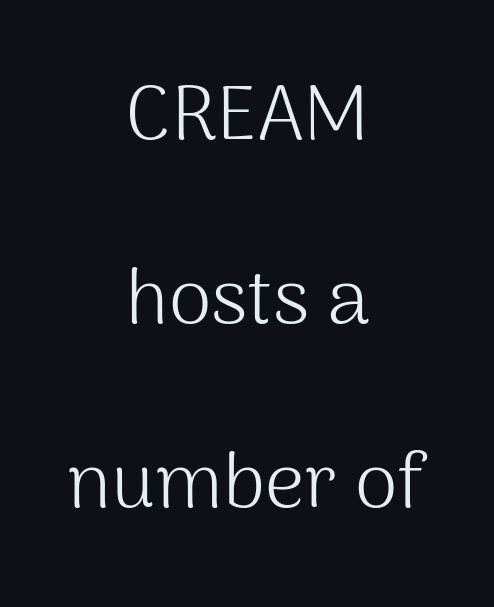
Between one letter and the next there's only the usual sliver of space. Quick note: interline space is abundant. Weight: not bold — regular or lighter. Quick note: not italic, upright.
